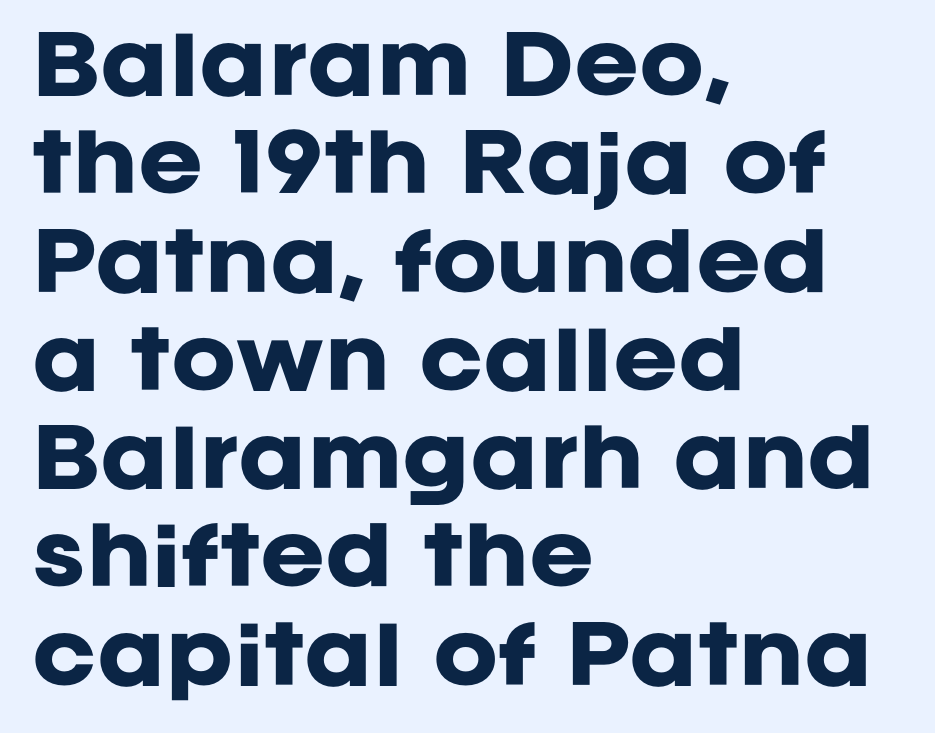
Here the designer chose a conventional face with non-uniform glyph widths. Regular leading. The characters display no serif detailing; their extremities are plain. The passage is arranged the way most books set body copy — flush left. Italic? Not at all — the glyphs are vertical.
